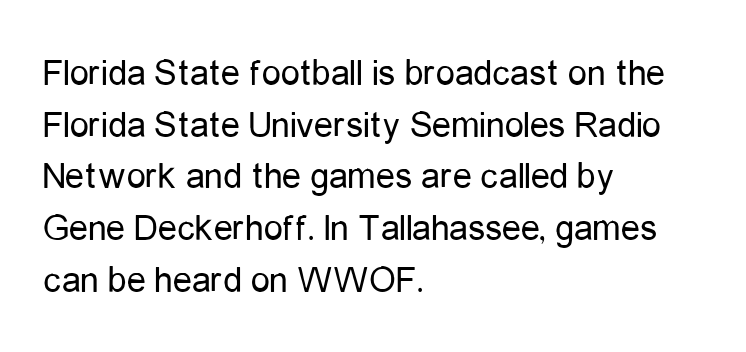
The image shows 38 px regular-weight, condensed sans-serif type, upright; set left-aligned, normal line spacing (1.36x), normal letter spacing, not underlined; low stroke contrast and a medium x-height.
